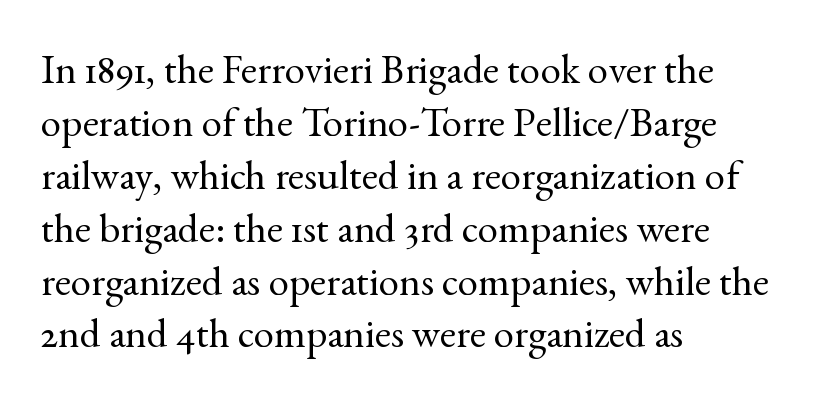
{"serif": "yes", "italic": "no", "bold": "no", "weight": "regular", "width": "normal", "x_height": "small", "monospaced": "no", "underline": "no", "align": "left", "line_spacing": "normal", "line_spacing_ratio": 1.29, "letter_spacing": "normal", "letter_spacing_em": 0.0, "glyph_px": 41}
